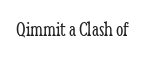
{"italic": "no", "bold": "no", "underline": "no", "letter_spacing": "normal", "letter_spacing_em": 0.0, "glyph_px": 21}
